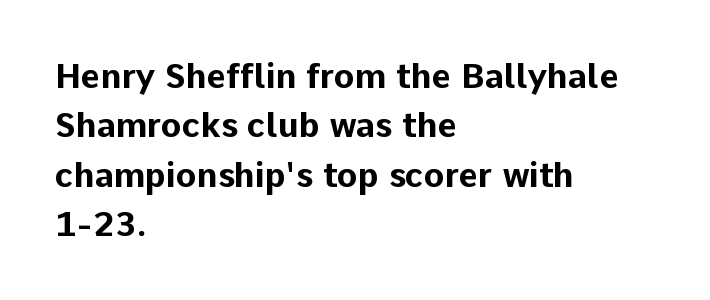
The image shows 34 px bold sans-serif type, upright; set left-aligned, normal line spacing (1.45x), normal letter spacing, not underlined; low stroke contrast and a medium x-height.
